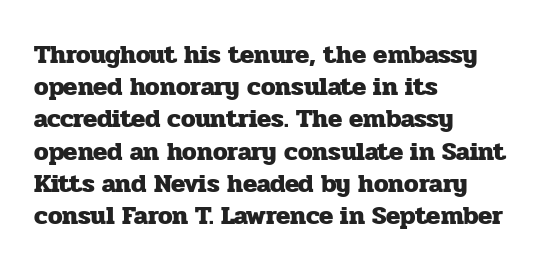
The image shows 26 px bold type, upright; set left-aligned, line spacing 1.24x, normal letter spacing, not underlined.
